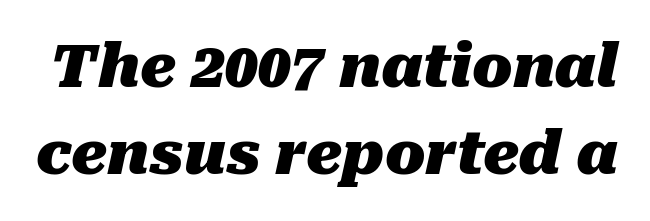
The image shows 59 px heavy type, italic (leaning right); set normal line spacing (1.47x), normal letter spacing, not underlined; medium stroke contrast and a medium x-height.
